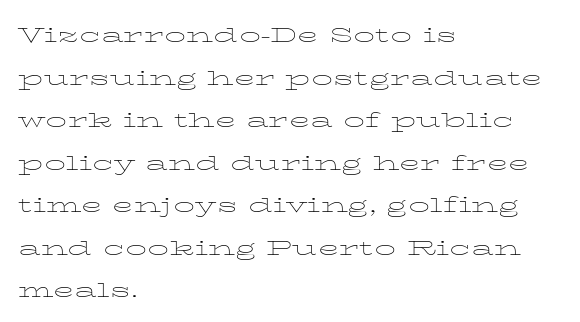
Letters have the restrained weight of plain body copy at most. Every character sits straight up, as roman type does. A typesetter would call this proportional, since set widths differ per character. This rendering features lettering with no underline. You could call the tracking neutral — neither tight nor loose.
